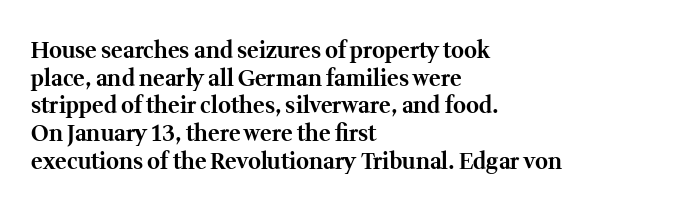
Q: Is the text bold? A: Yes.
Q: Is the text italic (slanted)? A: No, it is upright.
Q: Is the text underlined? A: No.
Q: How is the paragraph aligned? A: Left-aligned.
Q: Is the spacing between letters normal or unusually wide? A: Normal.
Q: Is the spacing between lines tight, normal or loose? A: Normal.
